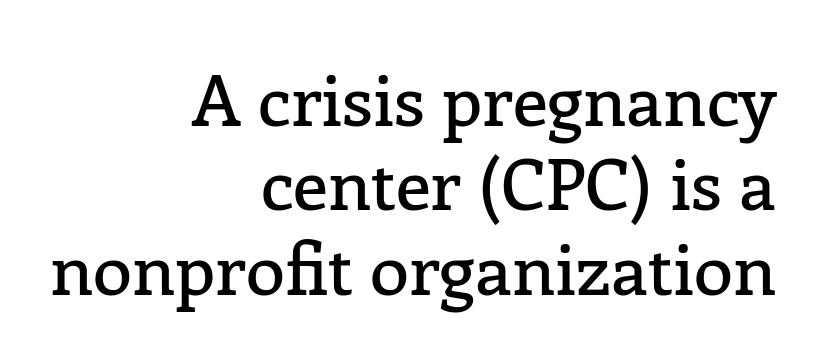
The image shows 71 px serif type, upright; set right-aligned, line spacing 1.19x, normal letter spacing, not underlined; low stroke contrast and a medium x-height.
